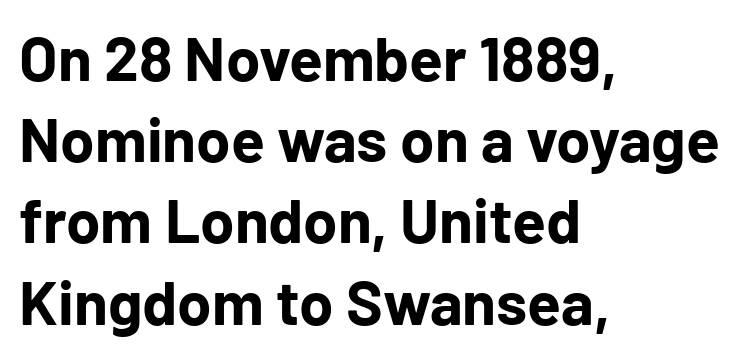
The image shows 62 px bold sans-serif type, upright; set left-aligned, normal line spacing (1.31x), normal letter spacing, not underlined; low stroke contrast and a medium x-height.
